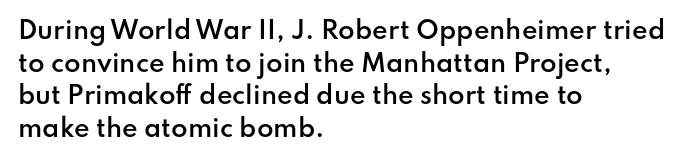
{"italic": "no", "bold": "semi", "underline": "no", "align": "left", "line_spacing": "normal", "line_spacing_ratio": 1.36, "letter_spacing": "normal", "letter_spacing_em": 0.0, "glyph_px": 24}
